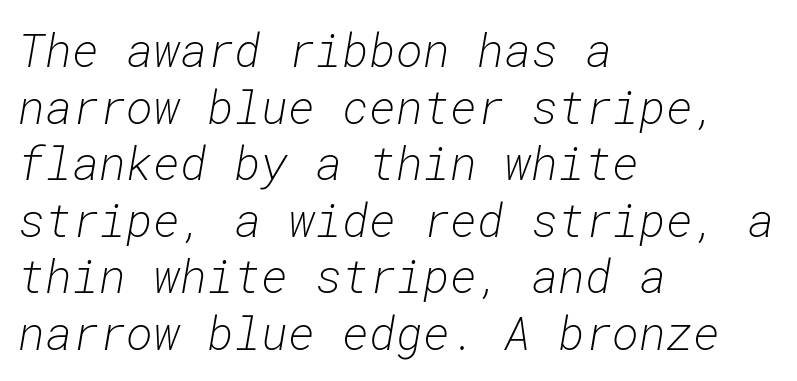
Q: Is the text bold? A: No.
Q: Is the text italic (slanted)? A: Yes, it leans right by about 10 degrees.
Q: Is the text underlined? A: No.
Q: How is the paragraph aligned? A: Left-aligned.
Q: Is the spacing between letters normal or unusually wide? A: Normal.
Q: Width (condensed, normal, or wide)? A: Normal.
Q: Stroke contrast? A: Low.
Q: x-height? A: Medium.
Q: Monospaced? A: Yes.
